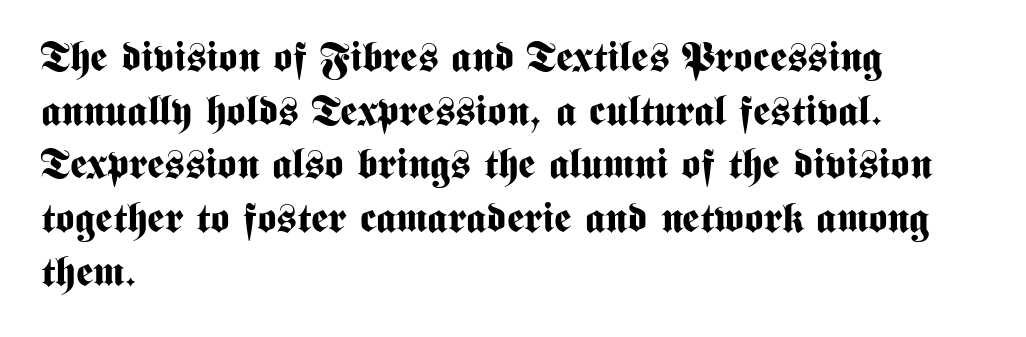
Q: Is the text bold? A: Yes.
Q: Is the text italic (slanted)? A: No, it is upright.
Q: Is the typeface a serif or a sans-serif typeface? A: Sans-serif.
Q: Is the text underlined? A: No.
Q: How is the paragraph aligned? A: Left-aligned.
Q: Is the spacing between letters normal or unusually wide? A: Normal.
Q: Is the spacing between lines tight, normal or loose? A: Normal.
Q: Width (condensed, normal, or wide)? A: Condensed.
Q: Stroke contrast? A: Medium.
Q: x-height? A: Medium.
Q: Monospaced? A: No.
